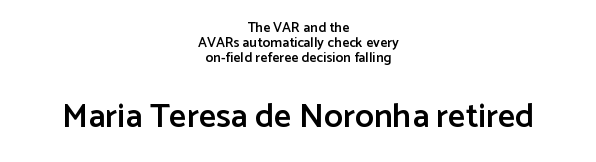
{"serif": "no", "italic": "no", "bold": "semi", "weight": "semibold", "width": "normal", "stroke_contrast": "low", "x_height": "medium", "monospaced": "no", "underline": "no", "align": "center", "line_spacing": "tight", "line_spacing_ratio": 1.08, "letter_spacing": "normal", "letter_spacing_em": 0.0, "larger_block": "second", "size_ratio": 2.43, "glyph_px": 34}
